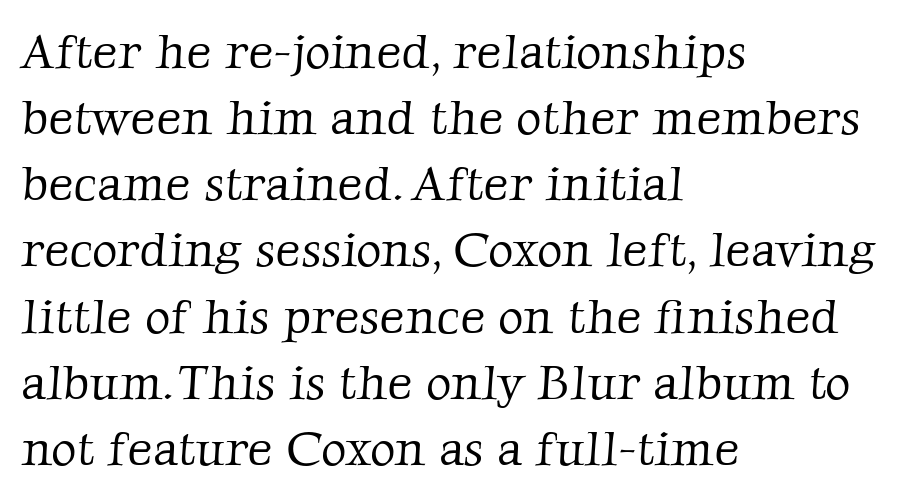
{"serif": "yes", "bold": "no", "weight": "light", "width": "normal", "stroke_contrast": "low", "x_height": "medium", "monospaced": "no", "underline": "no", "align": "left", "line_spacing": "normal", "line_spacing_ratio": 1.35, "letter_spacing": "normal", "letter_spacing_em": 0.0, "glyph_px": 49}
